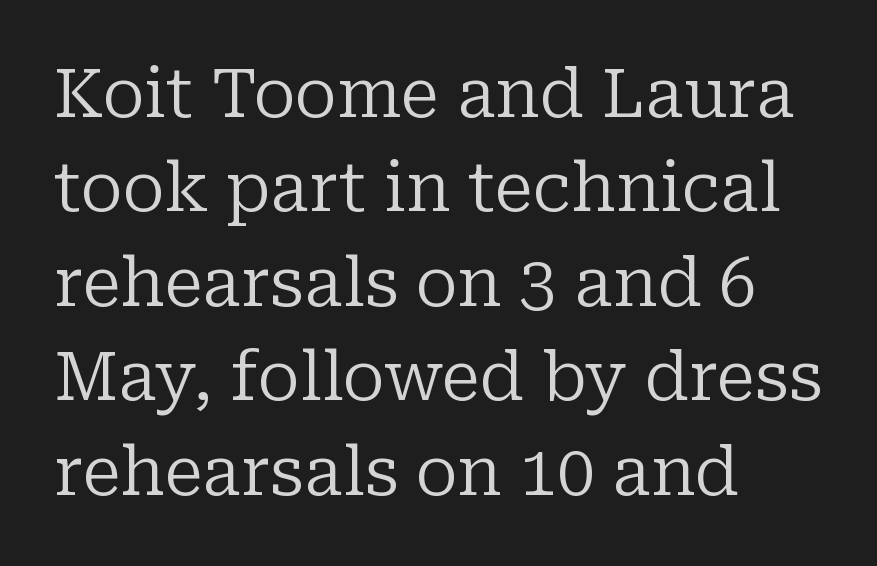
The image shows 67 px regular-weight serif type, upright; set left-aligned, normal line spacing (1.41x), normal letter spacing, not underlined; low stroke contrast and a medium x-height.
